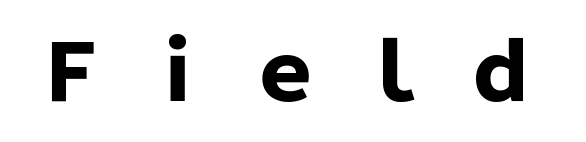
Q: Is the text bold? A: Yes.
Q: Is the text italic (slanted)? A: No, it is upright.
Q: Is the typeface a serif or a sans-serif typeface? A: Sans-serif.
Q: Is the text underlined? A: No.
Q: Is the spacing between letters normal or unusually wide? A: Unusually wide.
Q: Width (condensed, normal, or wide)? A: Normal.
Q: Stroke contrast? A: Low.
Q: x-height? A: Medium.
Q: Monospaced? A: No.
